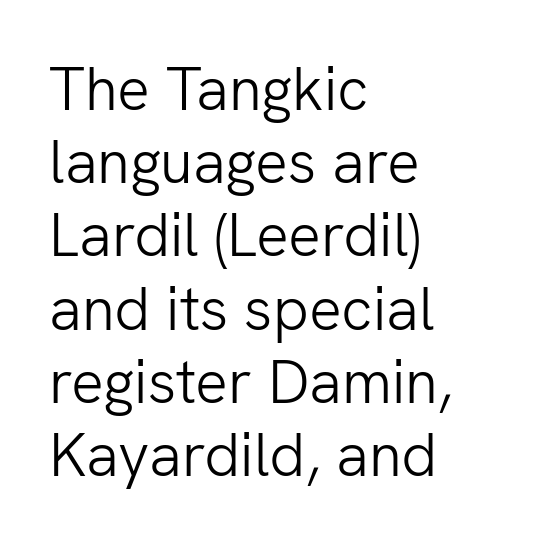
These lines stack with their left ends in a neat column. Check the space under the baseline: it is left empty. Nobody touched the tracking dial on this one. The rendering shows plain stroke endings on the letterforms — a sans-serif design. The weight tops out at a normal text grade. These lines are rendered in a variable-pitch font.
